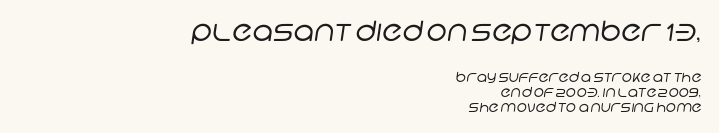
{"serif": "no", "bold": "no", "weight": "regular", "width": "normal", "stroke_contrast": "low", "x_height": "large", "monospaced": "no", "underline": "no", "align": "right", "line_spacing": "tight", "line_spacing_ratio": 1.06, "letter_spacing": "normal", "letter_spacing_em": 0.0, "larger_block": "first", "size_ratio": 2.0, "glyph_px": 28}
